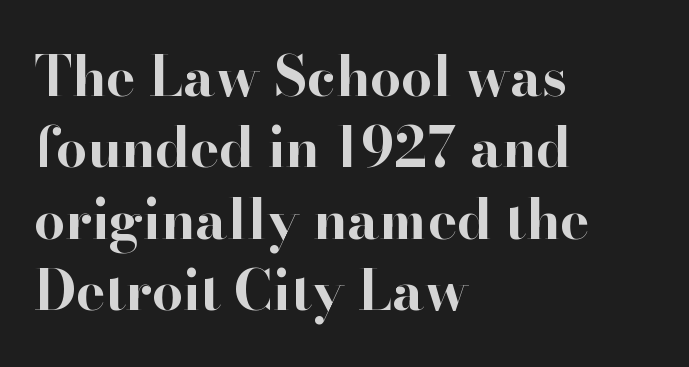
Every character sits straight up, as roman type does. Compared with typical paragraphs, the rows here are spaced about the same. There is no visible air inserted between adjacent glyphs. Strong, thick strokes mark this as bold type. Is this a fixed-width face? No — the glyphs have proportional, varying widths. Underlining? Definitely not there.
